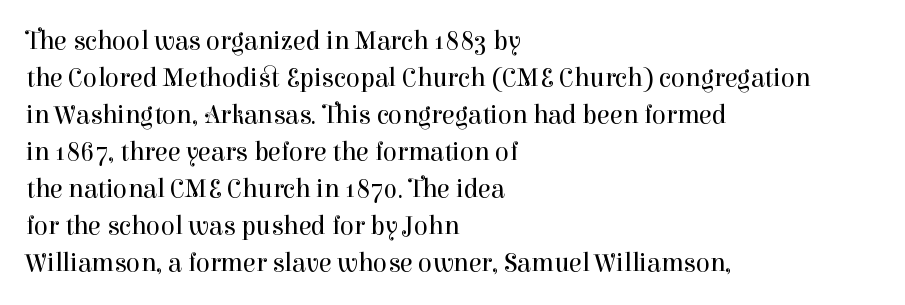
Rule under the text: the space is simply empty. The tracking reads as untouched default to a designer's eye. Compared with a typical body face, this is equally light or lighter still. A student would call this left alignment; a typographer would say flush left, rag right. The rows are spaced the way most documents space them.
